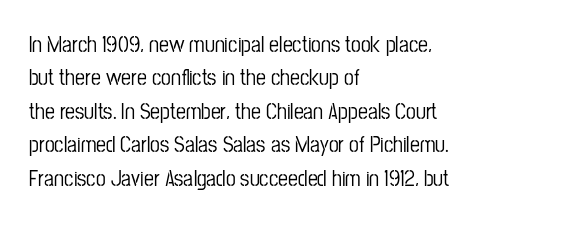
The image shows 22 px text type, upright; set left-aligned, normal line spacing (1.52x), normal letter spacing, not underlined.
